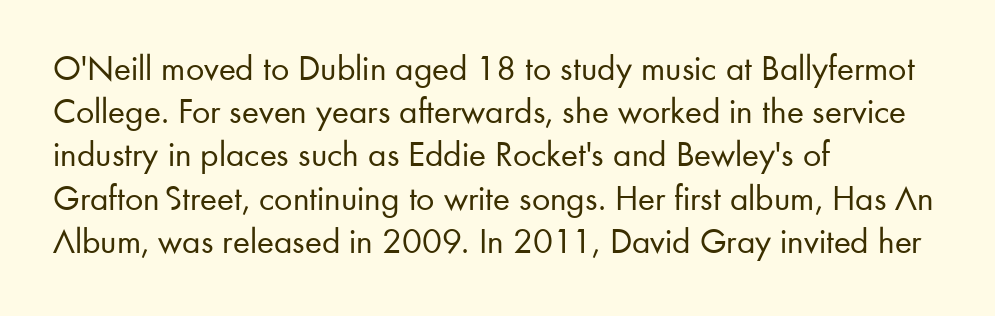
The image shows 36 px regular-weight sans-serif type, upright; set left-aligned, line spacing 1.2x, normal letter spacing, not underlined; low stroke contrast and a small x-height.
